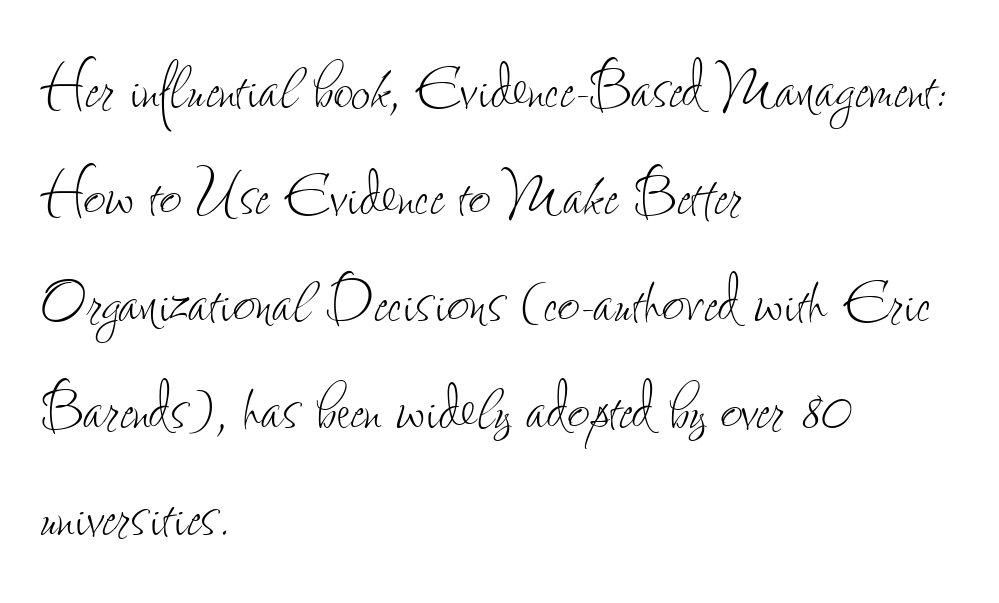
{"bold": "no", "weight": "thin", "width": "condensed", "stroke_contrast": "low", "x_height": "small", "monospaced": "no", "underline": "no", "align": "left", "line_spacing": "normal", "line_spacing_ratio": 1.39, "letter_spacing": "normal", "letter_spacing_em": 0.0, "glyph_px": 77}
